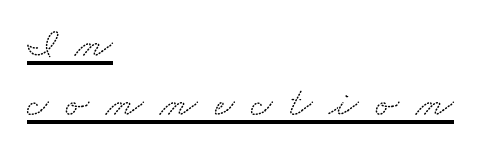
Q: Is the text underlined? A: Yes.
Q: How is the paragraph aligned? A: Left-aligned.
Q: Is the spacing between letters normal or unusually wide? A: Unusually wide.
Q: Is the spacing between lines tight, normal or loose? A: Normal.
Q: Width (condensed, normal, or wide)? A: Wide.
Q: Stroke contrast? A: Low.
Q: x-height? A: Small.
Q: Monospaced? A: No.
